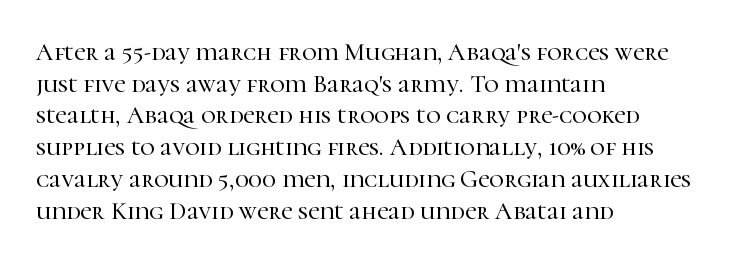
The rows are spaced the way most documents space them. No extra tracking has been applied to these lines. Which margin do the lines hug? The left one — the right edge is uneven. The gap between lines stays unmarked. If you drew a line through each stem, it would be perfectly vertical.
